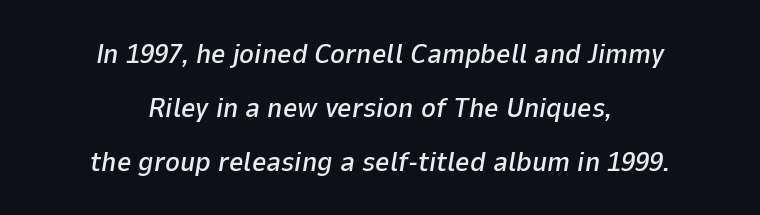
Q: Is the text italic (slanted)? A: Yes, it leans right by about 9 degrees.
Q: Is the text underlined? A: No.
Q: How is the paragraph aligned? A: Centered.
Q: Is the spacing between letters normal or unusually wide? A: Normal.
Q: Is the spacing between lines tight, normal or loose? A: Loose.
Q: Width (condensed, normal, or wide)? A: Normal.
Q: Stroke contrast? A: Low.
Q: x-height? A: Medium.
Q: Monospaced? A: No.
